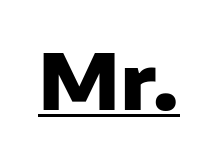
The image shows 77 px heavy sans-serif type, upright; set normal letter spacing, underlined; low stroke contrast and a medium x-height.
